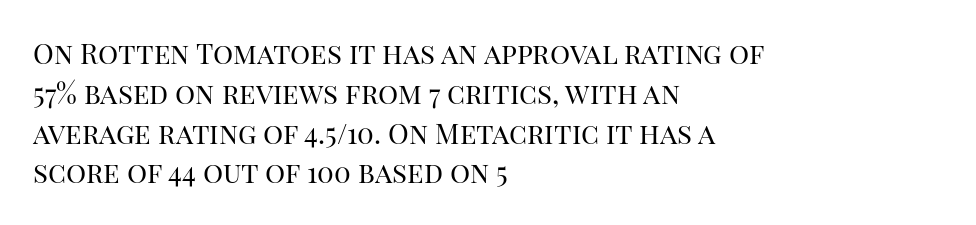
How are the letters spaced? Ordinarily, with no added tracking. Notice how the passage keeps a crisp vertical edge on the left only. The passage shown is not underscored anywhere. The letters carry serifs — small finishing strokes at the ends of their stems. Is this a heavy cut? Hardly; it is regular or lighter.
